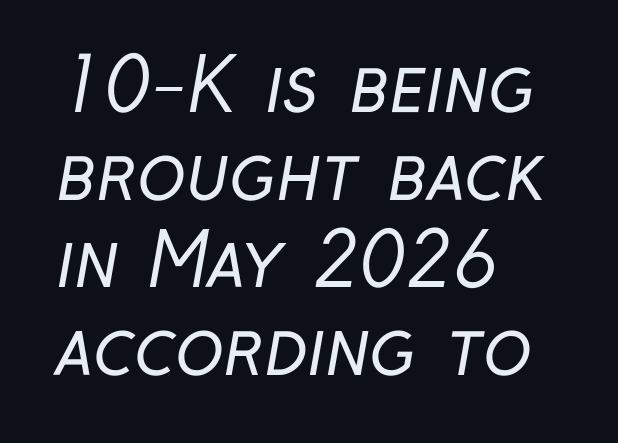
Horizontally, the lines are justified to the leading edge only. You could not count columns in this text — the font is proportionally spaced. The horizontal fit of the characters is conventional and even. Serifs: no, the terminals of the letterforms are clean. Type without underlining. Each stroke keeps to a modest, everyday thickness or less.
